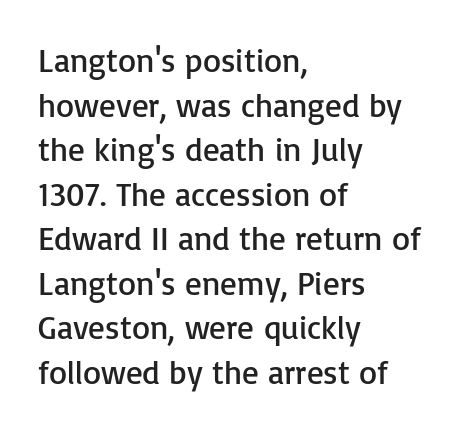
The image shows 33 px regular-weight sans-serif type, upright; set left-aligned, normal line spacing (1.35x), normal letter spacing, not underlined; low stroke contrast and a medium x-height.
